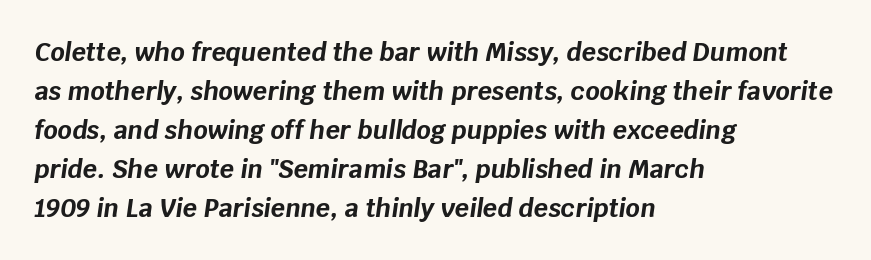
{"italic": "yes", "lean": "right", "slant_degrees": 8, "bold": "yes", "underline": "no", "align": "left", "line_spacing": "normal", "line_spacing_ratio": 1.56, "letter_spacing": "normal", "letter_spacing_em": 0.0, "glyph_px": 25}
